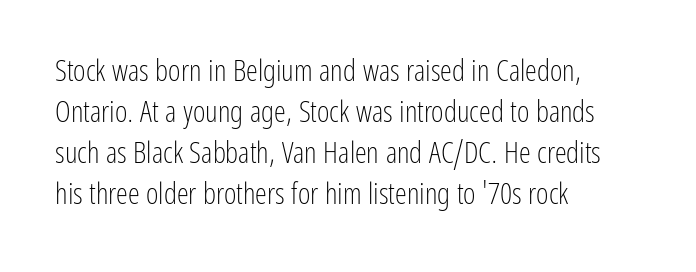
The rendering uses natural spacing where letterforms have individual widths. This sample uses plain, unmodified letter spacing. I'd call this a sans setting — the letters go barefoot. The weight tops out at a normal text grade.
